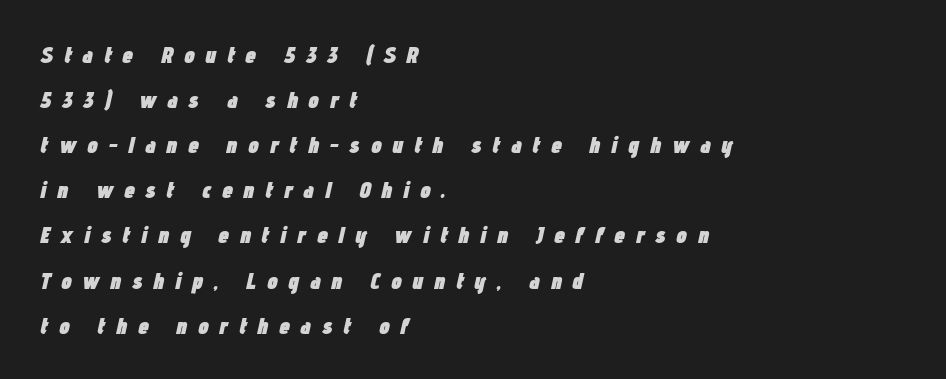
The image shows 24 px bold type, italic (leaning right); set left-aligned, line spacing 1.88x, unusually wide letter spacing (+0.44 em), not underlined.
